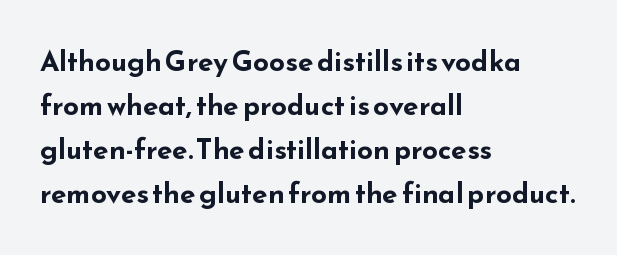
Strong, thick strokes mark this as bold type. Each letter keeps its own natural width here, so spacing adapts to shape. Underlining? Definitely not there. Glyph-to-glyph distance matches everyday printed text. Stroke terminals: plain, sans-serif. Teacher's note: observe the even left margin — that is flush-left alignment.
